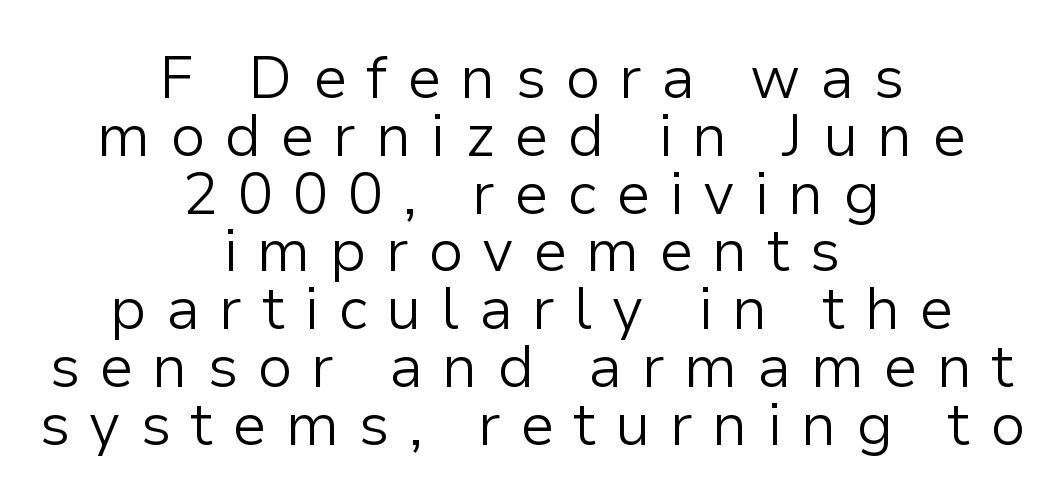
The image shows 59 px light sans-serif type, upright; set centered, tight line spacing (0.98x), unusually wide letter spacing (+0.33 em), not underlined; low stroke contrast and a medium x-height.
